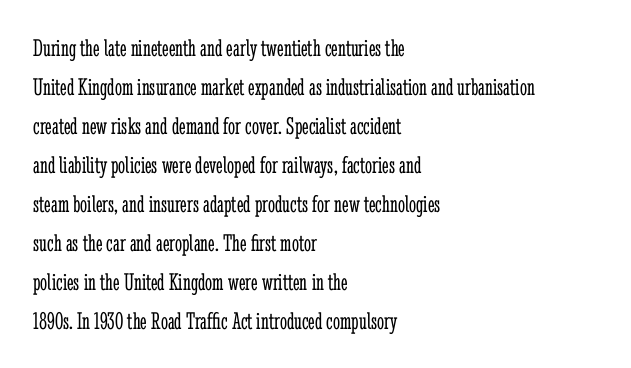
The image shows 25 px text type, upright; set left-aligned, normal line spacing (1.56x), normal letter spacing, not underlined.
